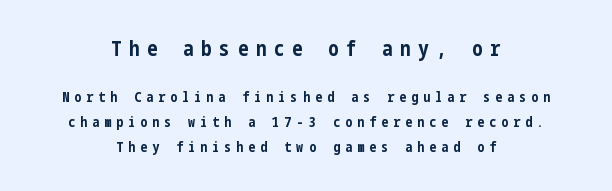
No italicization has been applied; the sample stays upright. Underlining? Definitely not there. The paragraph has two soft edges and a firm central axis. The initial chunk of copy outweighs the following chunk in type size. The font is running at its bold setting.
